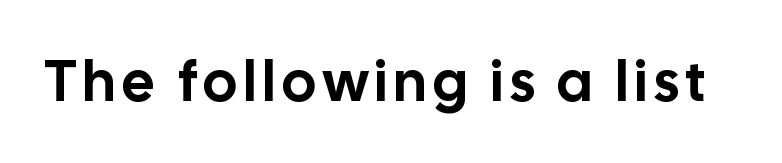
Q: Is the text italic (slanted)? A: No, it is upright.
Q: Is the typeface a serif or a sans-serif typeface? A: Sans-serif.
Q: Is the text underlined? A: No.
Q: Width (condensed, normal, or wide)? A: Normal.
Q: Stroke contrast? A: Low.
Q: x-height? A: Medium.
Q: Monospaced? A: No.
